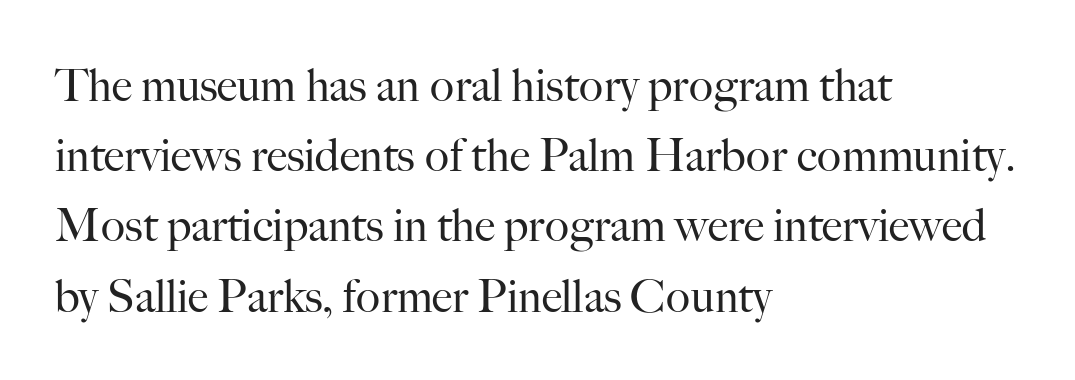
{"serif": "yes", "italic": "no", "bold": "no", "weight": "regular", "width": "normal", "stroke_contrast": "high", "x_height": "small", "monospaced": "no", "underline": "no", "align": "left", "line_spacing": "normal", "line_spacing_ratio": 1.56, "letter_spacing": "normal", "letter_spacing_em": 0.0, "glyph_px": 45}
